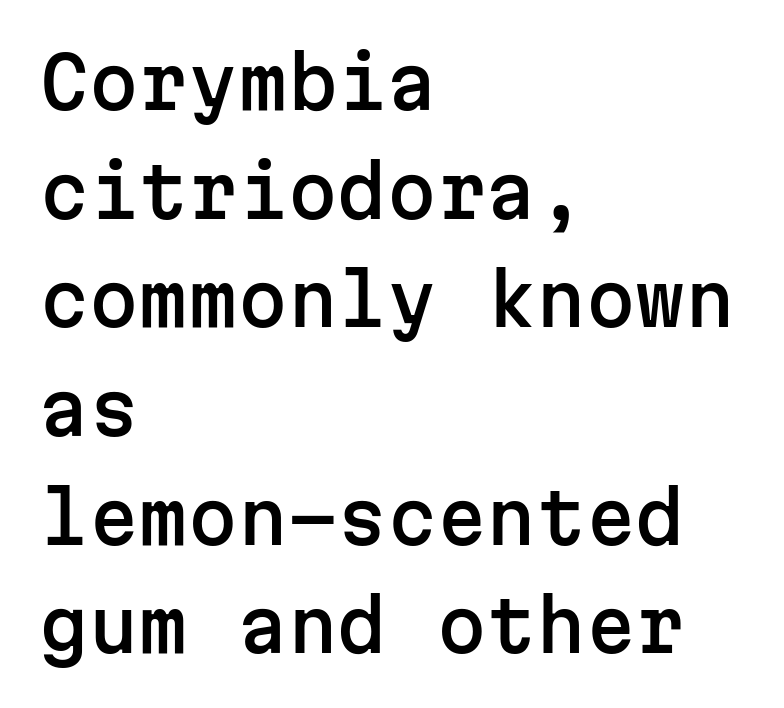
{"serif": "no", "italic": "no", "width": "normal", "stroke_contrast": "low", "x_height": "medium", "monospaced": "yes", "underline": "no", "align": "left", "line_spacing": "normal", "line_spacing_ratio": 1.53, "letter_spacing": "normal", "letter_spacing_em": 0.0, "glyph_px": 71}
